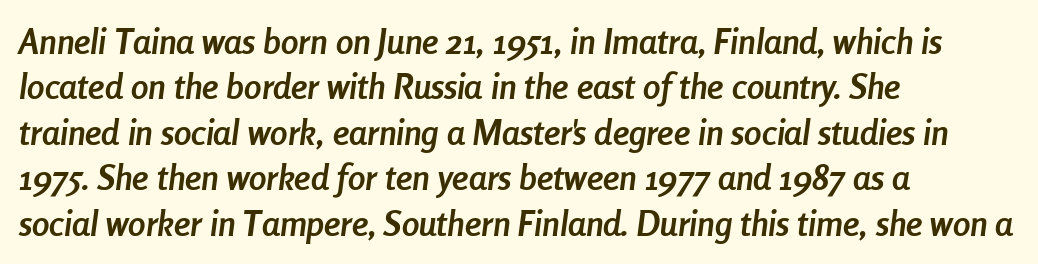
The image shows 35 px semibold, condensed type, italic (leaning right); set left-aligned, normal line spacing (1.3x), normal letter spacing, not underlined; low stroke contrast and a medium x-height.
